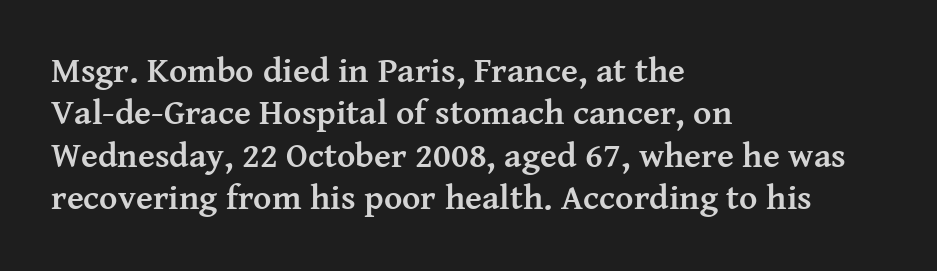
The image shows 35 px semibold serif type, upright; set left-aligned, line spacing 1.21x, normal letter spacing, not underlined; medium stroke contrast and a medium x-height.
